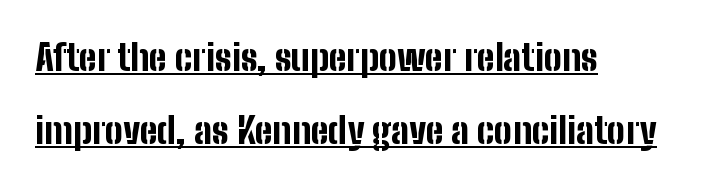
Q: Is the text bold? A: Yes.
Q: Is the text italic (slanted)? A: No, it is upright.
Q: Is the typeface a serif or a sans-serif typeface? A: Sans-serif.
Q: Is the text underlined? A: Yes.
Q: How is the paragraph aligned? A: Left-aligned.
Q: Is the spacing between letters normal or unusually wide? A: Normal.
Q: Is the spacing between lines tight, normal or loose? A: Loose.
Q: Width (condensed, normal, or wide)? A: Condensed.
Q: Stroke contrast? A: Low.
Q: x-height? A: Medium.
Q: Monospaced? A: No.
